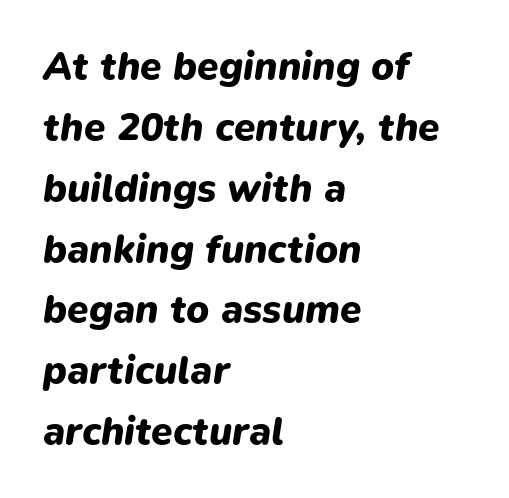
Q: Is the text bold? A: Yes.
Q: Is the text italic (slanted)? A: Yes, it leans right by about 9 degrees.
Q: Is the text underlined? A: No.
Q: How is the paragraph aligned? A: Left-aligned.
Q: Is the spacing between letters normal or unusually wide? A: Normal.
Q: Is the spacing between lines tight, normal or loose? A: Normal.
Q: Width (condensed, normal, or wide)? A: Normal.
Q: Stroke contrast? A: Low.
Q: x-height? A: Medium.
Q: Monospaced? A: No.
